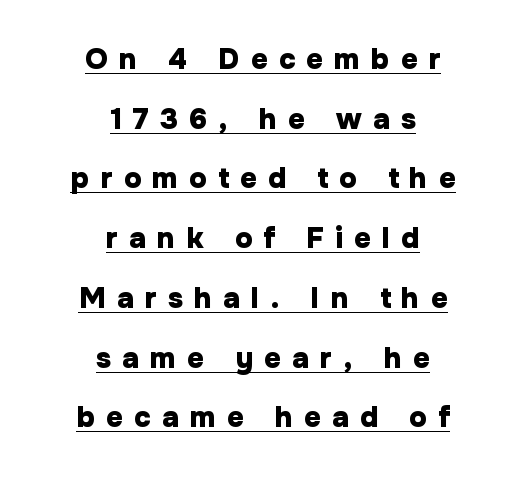
The image shows 29 px heavy sans-serif type, upright; set centered, loose line spacing (2.06x), unusually wide letter spacing (+0.39 em), underlined; low stroke contrast and a medium x-height.
